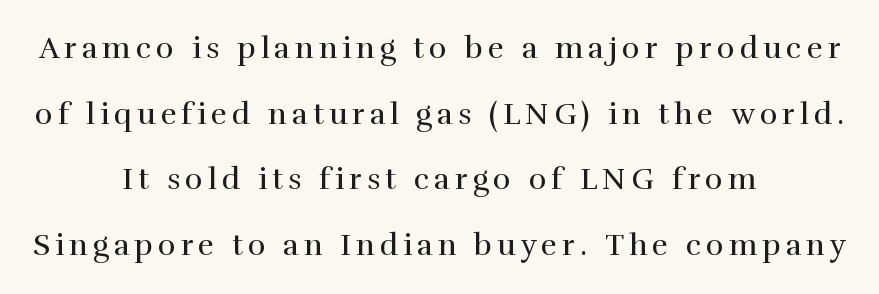
{"serif": "yes", "italic": "no", "bold": "no", "weight": "regular", "width": "normal", "x_height": "medium", "monospaced": "no", "underline": "no", "align": "center", "line_spacing": "loose", "line_spacing_ratio": 2.19, "glyph_px": 30}
